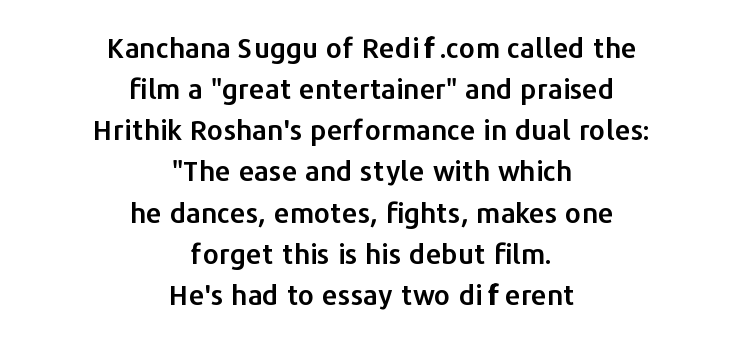
The image shows 28 px sans-serif type, upright; set centered, normal line spacing (1.47x), normal letter spacing, not underlined; low stroke contrast and a medium x-height.
